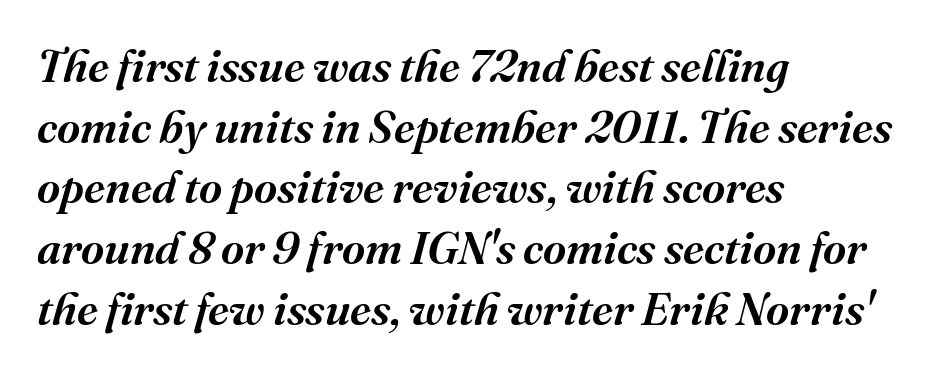
Descender tails drop into unmarked territory. Leftover space on each line is placed entirely after the last word. Tracking value appears to be zero — textbook default spacing. Each letter keeps its own natural width here, so spacing adapts to shape. One glance says typical: line gaps are just what's usual. The font's italic variant was chosen for this text.
